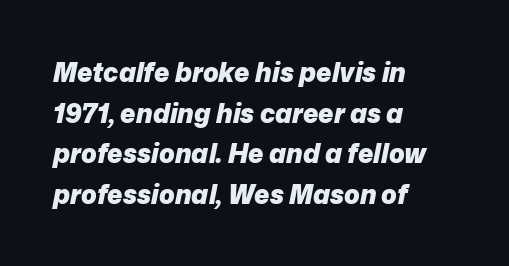
Q: Is the text bold? A: Yes.
Q: Is the text italic (slanted)? A: Yes, it leans right by about 12 degrees.
Q: Is the text underlined? A: No.
Q: How is the paragraph aligned? A: Left-aligned.
Q: Is the spacing between letters normal or unusually wide? A: Normal.
Q: Is the spacing between lines tight, normal or loose? A: Normal.
